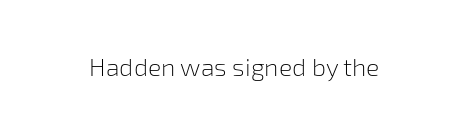
The rendering keeps characters at their native spacing. The font sits on the lighter half of the weight spectrum, regular included. Quick note: underline off. Is there any slant? The stems are plumb.
